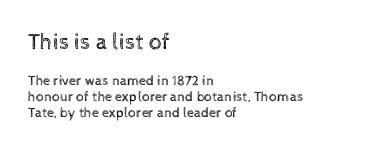
{"italic": "no", "bold": "no", "underline": "no", "align": "left", "line_spacing": "tight", "line_spacing_ratio": 1.13, "letter_spacing": "normal", "letter_spacing_em": 0.0, "larger_block": "first", "size_ratio": 1.64, "glyph_px": 23}
